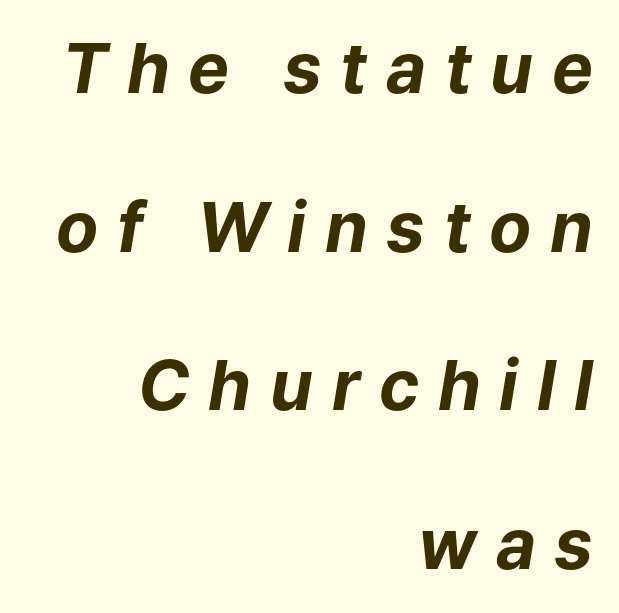
Q: Is the text bold? A: Yes.
Q: Is the text italic (slanted)? A: Yes, it leans right by about 9 degrees.
Q: Is the text underlined? A: No.
Q: How is the paragraph aligned? A: Right-aligned.
Q: Is the spacing between letters normal or unusually wide? A: Unusually wide.
Q: Is the spacing between lines tight, normal or loose? A: Loose.
Q: Width (condensed, normal, or wide)? A: Normal.
Q: Stroke contrast? A: Low.
Q: x-height? A: Medium.
Q: Monospaced? A: No.
